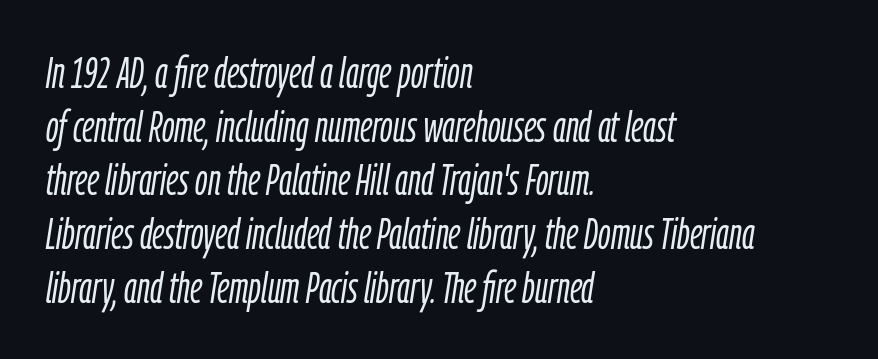
Each stroke keeps to a modest, everyday thickness or less. What stands out about the letter spacing? Nothing — it is the standard amount. All the whitespace from short lines collects on the right. Proportional: the letters do not fall into vertical columns.
